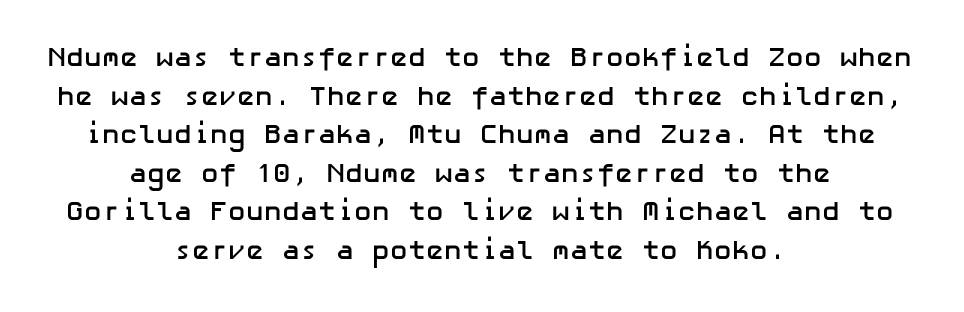
The image shows 27 px bold type, upright; set centered, normal line spacing (1.43x), normal letter spacing, not underlined.
